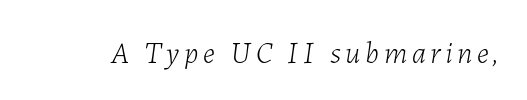
The specimen omits any rule beneath the text block's lines. This sample has the flowing, uneven cadence of proportional lettering. Compared with ordinary roman type, these characters are visibly tilted. Letters have the restrained weight of plain body copy at most.
